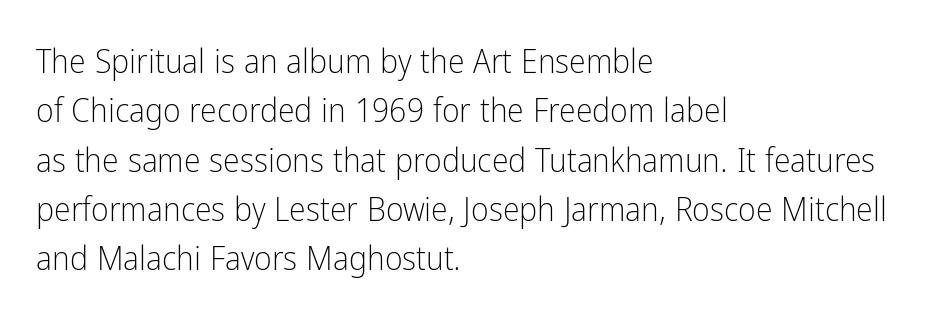
{"serif": "no", "italic": "no", "bold": "no", "weight": "light", "width": "condensed", "stroke_contrast": "low", "x_height": "medium", "monospaced": "no", "underline": "no", "align": "left", "line_spacing": "normal", "line_spacing_ratio": 1.45, "letter_spacing": "normal", "letter_spacing_em": 0.0, "glyph_px": 34}
